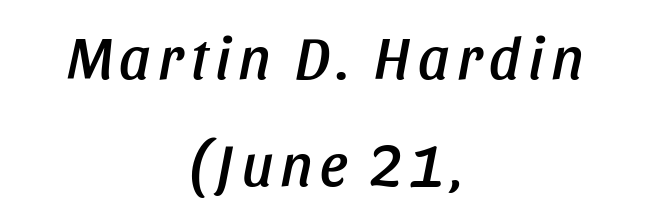
Slanted lettering throughout. The setting favours the middle, as headings and verse often do. Each letter keeps its own natural width here, so spacing adapts to shape. A bare baseline throughout the passage.
